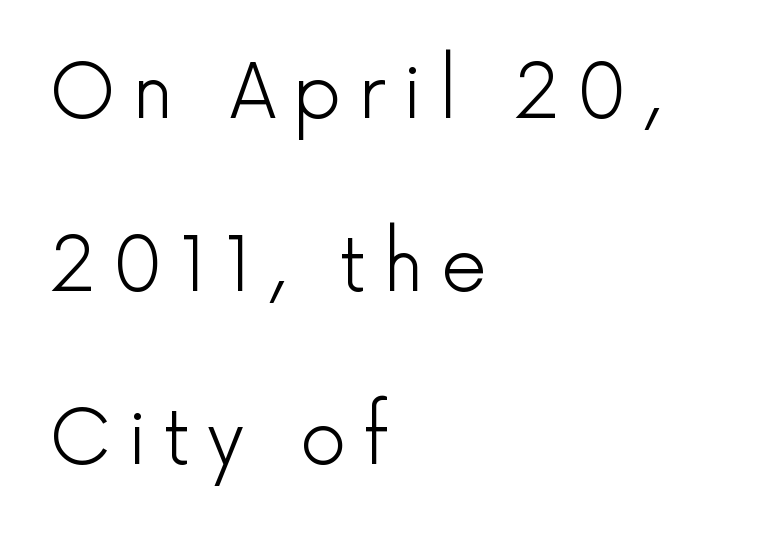
{"serif": "no", "italic": "no", "bold": "no", "weight": "light", "width": "normal", "x_height": "medium", "monospaced": "no", "underline": "no", "align": "left", "line_spacing": "loose", "line_spacing_ratio": 2.34, "letter_spacing": "wide", "letter_spacing_em": 0.22, "glyph_px": 74}
